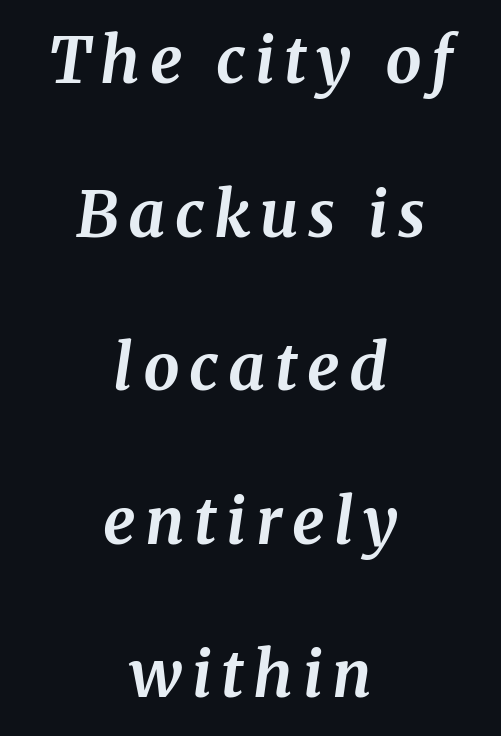
The image shows 64 px bold serif type, italic (leaning right); set centered, loose line spacing (2.4x), not underlined; medium stroke contrast and a medium x-height.
